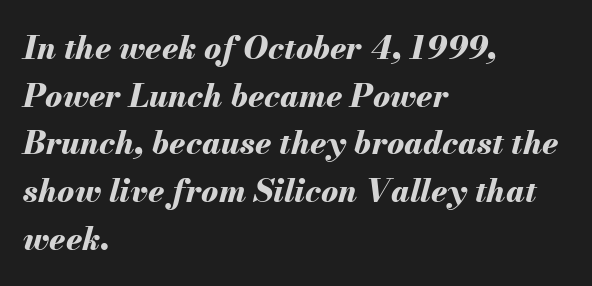
{"italic": "yes", "lean": "right", "slant_degrees": 13, "bold": "yes", "weight": "bold", "width": "normal", "stroke_contrast": "medium", "x_height": "small", "monospaced": "no", "underline": "no", "align": "left", "line_spacing": "normal", "line_spacing_ratio": 1.49, "letter_spacing": "normal", "letter_spacing_em": 0.0, "glyph_px": 32}
